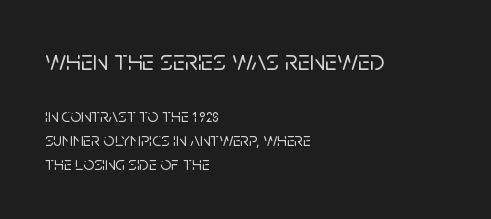
The image shows 29 px sans-serif type, upright; set left-aligned, normal line spacing (1.27x), normal letter spacing, not underlined; the first (top) block is 1.53x larger; low stroke contrast and a large x-height.
